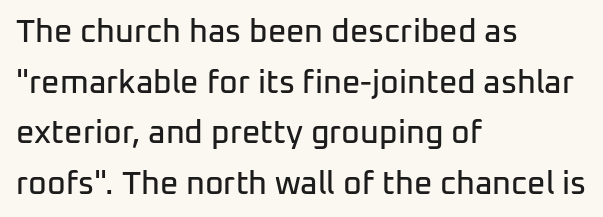
Q: Is the text italic (slanted)? A: No, it is upright.
Q: Is the typeface a serif or a sans-serif typeface? A: Sans-serif.
Q: Is the text underlined? A: No.
Q: How is the paragraph aligned? A: Left-aligned.
Q: Is the spacing between letters normal or unusually wide? A: Normal.
Q: Is the spacing between lines tight, normal or loose? A: Normal.
Q: Width (condensed, normal, or wide)? A: Normal.
Q: Stroke contrast? A: Low.
Q: x-height? A: Medium.
Q: Monospaced? A: No.
